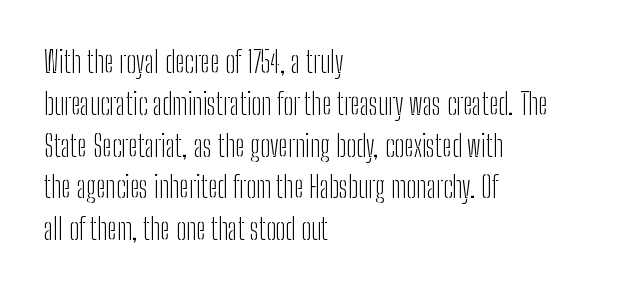
{"serif": "no", "italic": "no", "bold": "no", "weight": "light", "width": "condensed", "stroke_contrast": "low", "x_height": "medium", "monospaced": "no", "underline": "no", "align": "left", "line_spacing": "normal", "line_spacing_ratio": 1.44, "letter_spacing": "normal", "letter_spacing_em": 0.0, "glyph_px": 29}
